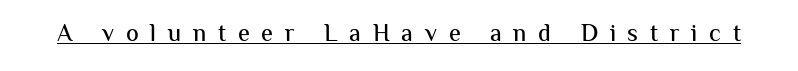
The image shows 24 px text type, upright; set unusually wide letter spacing (+0.49 em), underlined.
